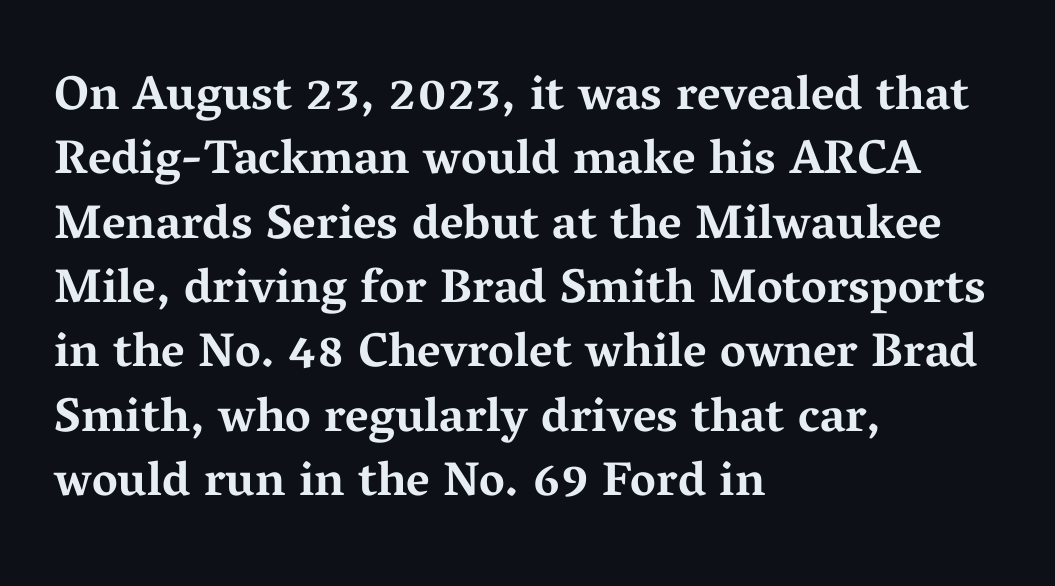
The foot of each line stays bare and open. These lines were composed using upright roman letters. Strokes here are thick enough to call this a true bold. These lines sit exactly where default settings would place them. These lines keep a tight, regular rhythm from letter to letter. Is this a fixed-width face? No — the glyphs have proportional, varying widths.
